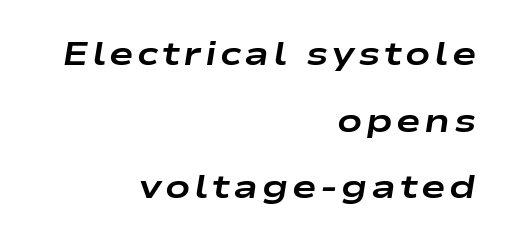
The image shows 33 px bold, wide type, italic (leaning right); set right-aligned, loose line spacing (2.02x), not underlined; low stroke contrast and a medium x-height.
